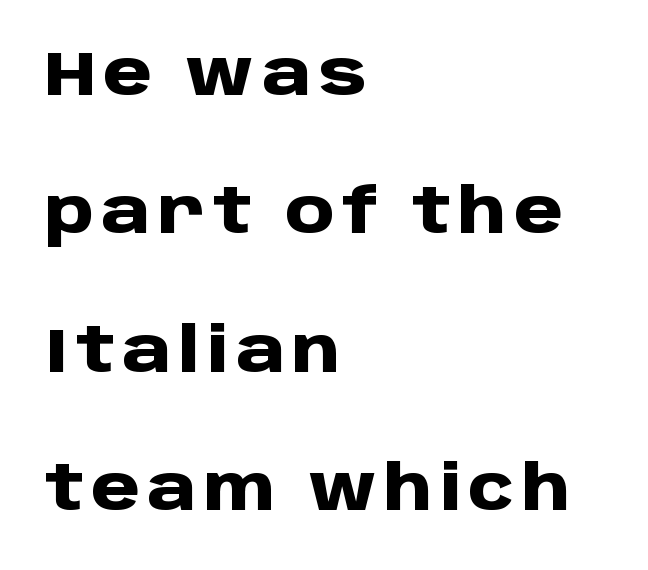
Q: Is the text bold? A: Yes.
Q: Is the text italic (slanted)? A: No, it is upright.
Q: Is the typeface a serif or a sans-serif typeface? A: Sans-serif.
Q: Is the text underlined? A: No.
Q: How is the paragraph aligned? A: Left-aligned.
Q: Is the spacing between lines tight, normal or loose? A: Loose.
Q: Width (condensed, normal, or wide)? A: Normal.
Q: Stroke contrast? A: Low.
Q: x-height? A: Large.
Q: Monospaced? A: No.
